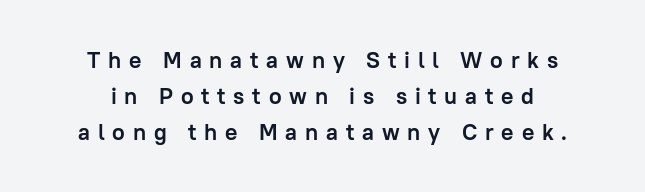
Q: Is the text bold? A: Yes.
Q: Is the text italic (slanted)? A: No, it is upright.
Q: Is the text underlined? A: No.
Q: How is the paragraph aligned? A: Centered.
Q: Is the spacing between letters normal or unusually wide? A: Unusually wide.
Q: Is the spacing between lines tight, normal or loose? A: Normal.
